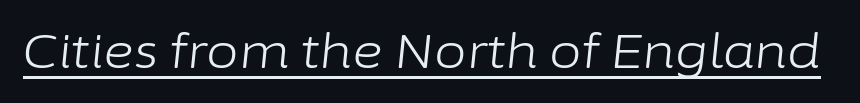
What decoration does the sample have? An underline. You can tell it's italic because the verticals aren't actually vertical. There is no visible air inserted between adjacent glyphs. The weight would be labelled regular, book, light, or lighter still. Do the characters align in a grid? No, the font is proportional.
